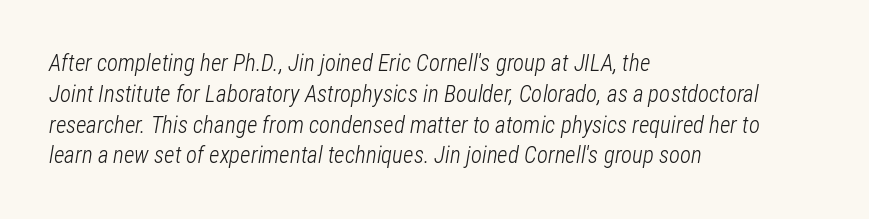
Q: Is the text bold? A: No.
Q: Is the text italic (slanted)? A: Yes, it leans right by about 12 degrees.
Q: Is the text underlined? A: No.
Q: How is the paragraph aligned? A: Left-aligned.
Q: Is the spacing between letters normal or unusually wide? A: Normal.
Q: Is the spacing between lines tight, normal or loose? A: Normal.
